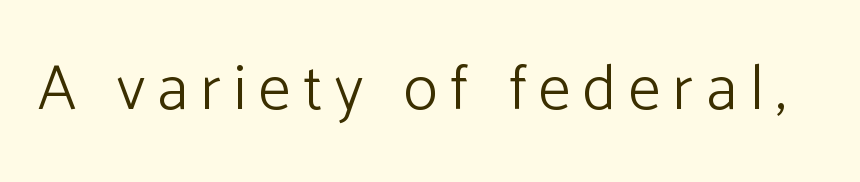
The image shows 64 px light sans-serif type, upright; set unusually wide letter spacing (+0.2 em), not underlined; low stroke contrast and a medium x-height.
